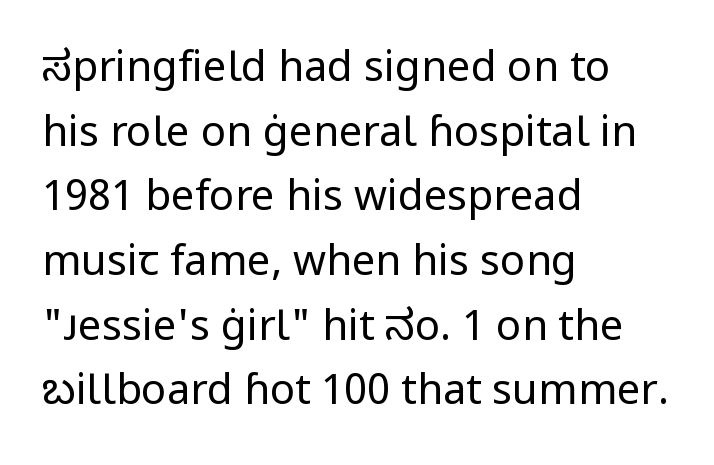
{"serif": "no", "italic": "no", "bold": "no", "weight": "regular", "width": "normal", "stroke_contrast": "low", "x_height": "medium", "monospaced": "no", "underline": "no", "align": "left", "line_spacing": "normal", "line_spacing_ratio": 1.54, "letter_spacing": "normal", "letter_spacing_em": 0.0, "glyph_px": 42}
